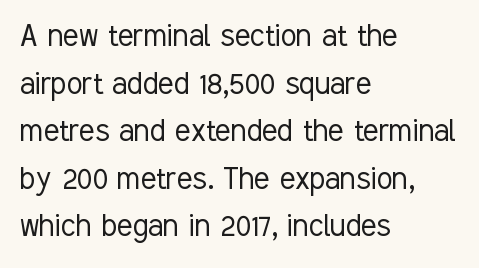
Q: Is the text bold? A: No.
Q: Is the text italic (slanted)? A: No, it is upright.
Q: Is the typeface a serif or a sans-serif typeface? A: Sans-serif.
Q: Is the text underlined? A: No.
Q: How is the paragraph aligned? A: Left-aligned.
Q: Is the spacing between letters normal or unusually wide? A: Normal.
Q: Is the spacing between lines tight, normal or loose? A: Normal.
Q: Width (condensed, normal, or wide)? A: Condensed.
Q: Stroke contrast? A: Low.
Q: x-height? A: Medium.
Q: Monospaced? A: No.
